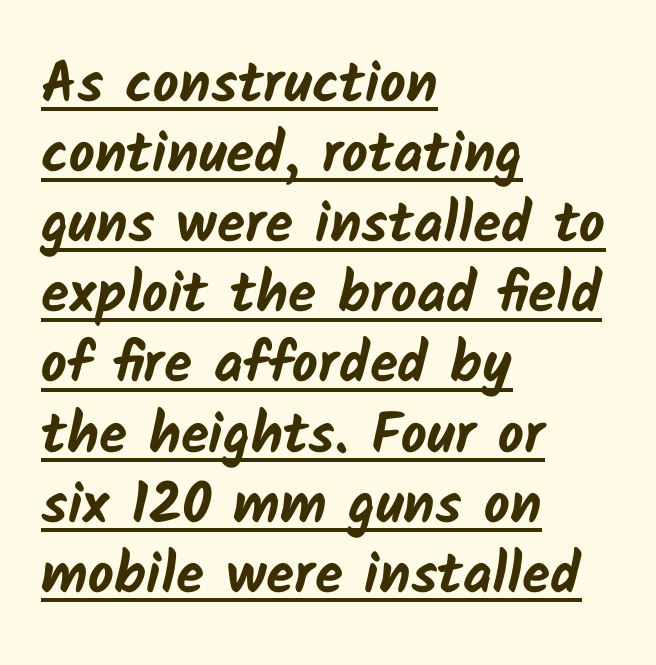
{"serif": "no", "bold": "yes", "weight": "bold", "width": "normal", "stroke_contrast": "low", "x_height": "medium", "monospaced": "no", "underline": "yes", "align": "left", "line_spacing_ratio": 1.23, "letter_spacing": "normal", "letter_spacing_em": 0.0, "glyph_px": 57}
